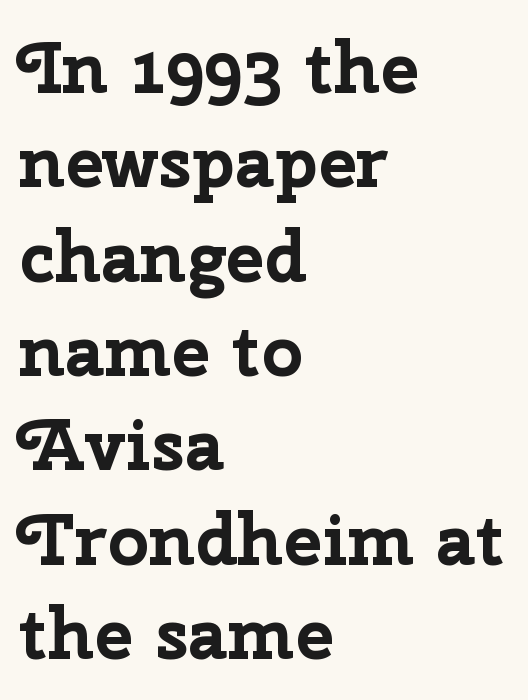
The image shows 72 px bold sans-serif type, upright; set left-aligned, normal line spacing (1.31x), normal letter spacing, not underlined; low stroke contrast and a medium x-height.
